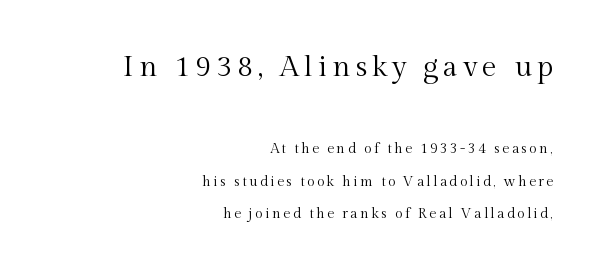
{"serif": "yes", "italic": "no", "bold": "no", "weight": "regular", "width": "normal", "x_height": "medium", "monospaced": "no", "underline": "no", "align": "right", "line_spacing": "loose", "line_spacing_ratio": 2.31, "larger_block": "first", "size_ratio": 2.07, "glyph_px": 29}
